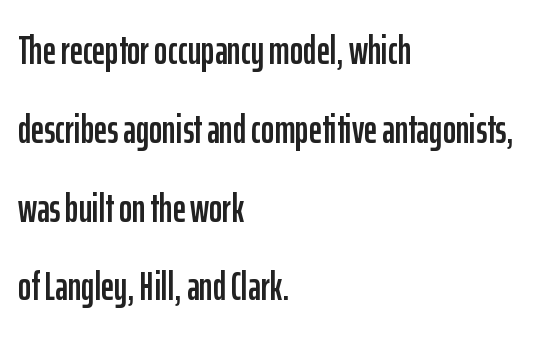
{"serif": "no", "italic": "no", "width": "condensed", "stroke_contrast": "low", "x_height": "medium", "monospaced": "no", "underline": "no", "align": "left", "line_spacing": "loose", "line_spacing_ratio": 1.97, "letter_spacing": "normal", "letter_spacing_em": 0.0, "glyph_px": 40}
